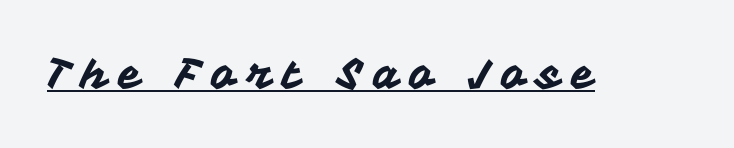
The image shows 42 px sans-serif type; set unusually wide letter spacing (+0.25 em), underlined; medium stroke contrast and a medium x-height.
